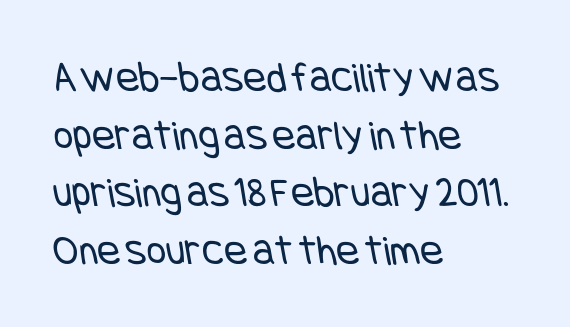
The strokes are not fattened; the text isn't bold. Alignment: flush left. The rendering keeps characters at their native spacing. Unlike a traditional serif, this face leaves its strokes unadorned.
